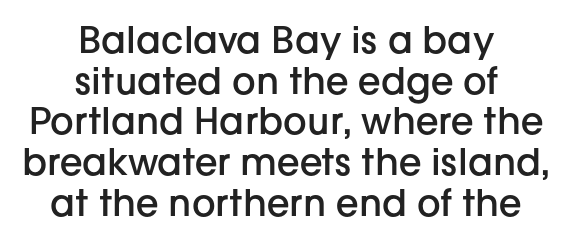
The image shows 37 px semibold sans-serif type, upright; set centered, tight line spacing (1.1x), normal letter spacing, not underlined; low stroke contrast and a medium x-height.
